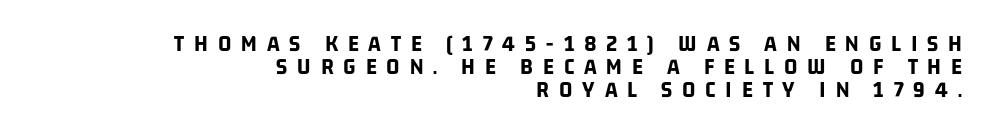
The image shows 23 px bold type; set right-aligned, tight line spacing (1.01x), unusually wide letter spacing (+0.43 em), not underlined.
